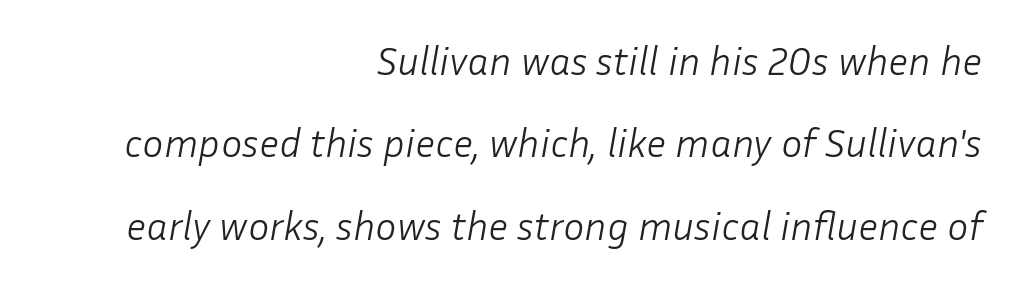
Short and long lines alike share a common ending point at right. This is oblique type, the kind used for emphasis or titles. The letters advance in unequal steps, a hallmark of proportional type. Any mark beneath the type? The region is blank. The font is comparable to plain body text, perhaps lighter. What stands out about the letter spacing? Nothing — it is the standard amount.
